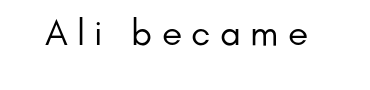
Is there any slant? The stems are plumb. Spacing verdict: proportional, widths tailored to each character. Is this a sans? Yes — the strokes have no serifs. A clean baseline with only descenders dipping below it.
